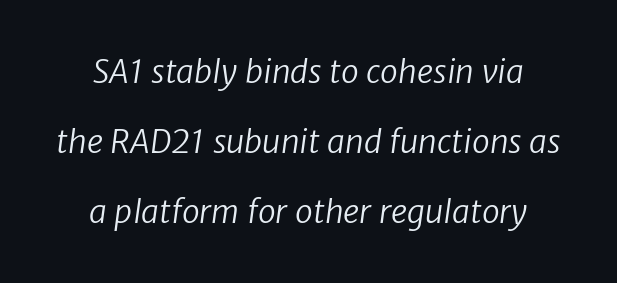
Line spacing here is loose. The font is comparable to plain body text, perhaps lighter. Anything drawn beneath the words? Only blank space. The tracking reads as untouched default to a designer's eye. Looks like regular typesetting: each glyph gets only the width it needs. The face used here is a sans, in the tradition of grotesques and geometrics.
